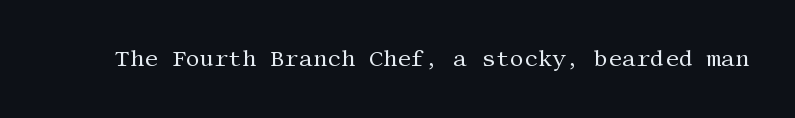
Q: Is the text bold? A: No.
Q: Is the text italic (slanted)? A: No, it is upright.
Q: Is the text underlined? A: No.
Q: Is the spacing between letters normal or unusually wide? A: Normal.
